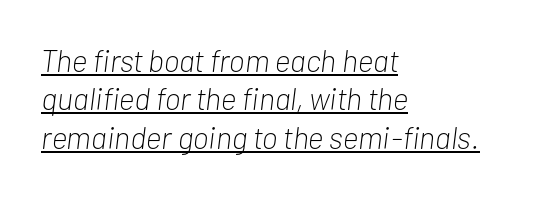
Q: Is the text bold? A: No.
Q: Is the text italic (slanted)? A: Yes, it leans right by about 7 degrees.
Q: Is the text underlined? A: Yes.
Q: How is the paragraph aligned? A: Left-aligned.
Q: Is the spacing between letters normal or unusually wide? A: Normal.
Q: Width (condensed, normal, or wide)? A: Condensed.
Q: Stroke contrast? A: Low.
Q: x-height? A: Medium.
Q: Monospaced? A: No.
